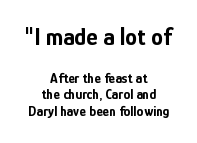
Q: Is the text bold? A: Yes.
Q: Is the text italic (slanted)? A: No, it is upright.
Q: Is the text underlined? A: No.
Q: How is the paragraph aligned? A: Centered.
Q: Is the spacing between letters normal or unusually wide? A: Normal.
Q: Which block of text is set in a larger size, the first (top) or the second (bottom)? A: The first (top) one.
